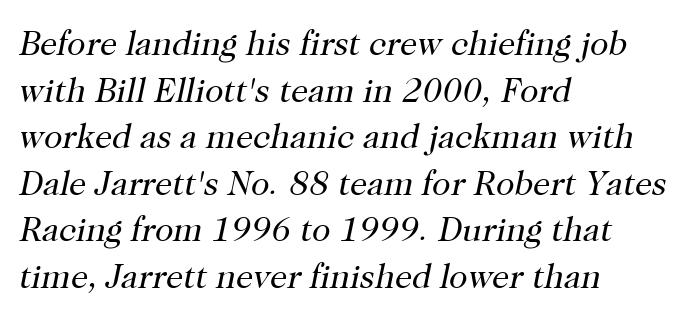
{"serif": "yes", "italic": "yes", "lean": "right", "slant_degrees": 12, "bold": "no", "weight": "regular", "width": "normal", "stroke_contrast": "high", "x_height": "medium", "monospaced": "no", "underline": "no", "align": "left", "line_spacing": "normal", "line_spacing_ratio": 1.37, "letter_spacing": "normal", "letter_spacing_em": 0.0, "glyph_px": 34}
